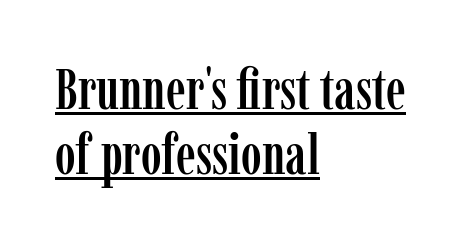
Q: Is the text italic (slanted)? A: No, it is upright.
Q: Is the typeface a serif or a sans-serif typeface? A: Serif.
Q: Is the text underlined? A: Yes.
Q: How is the paragraph aligned? A: Left-aligned.
Q: Is the spacing between letters normal or unusually wide? A: Normal.
Q: Width (condensed, normal, or wide)? A: Condensed.
Q: Stroke contrast? A: Low.
Q: x-height? A: Medium.
Q: Monospaced? A: No.
